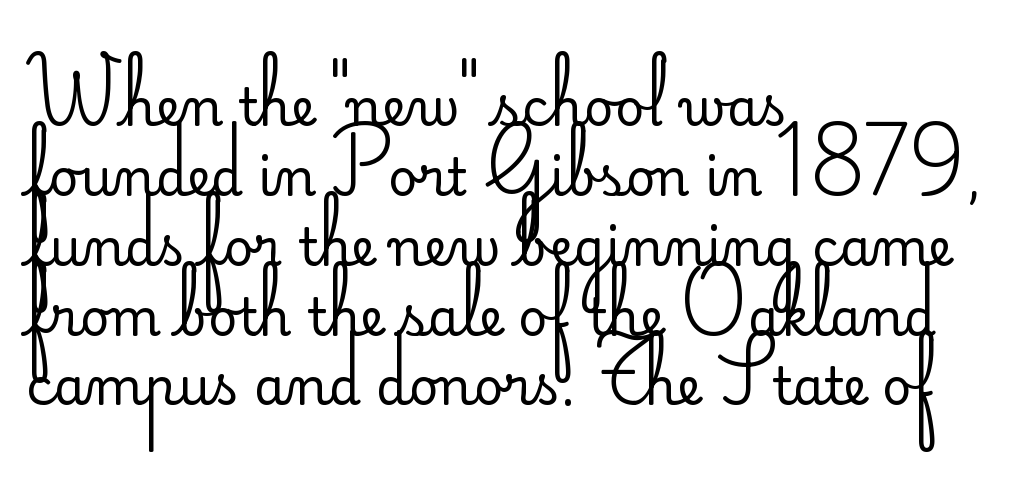
{"serif": "no", "italic": "no", "bold": "no", "weight": "regular", "width": "normal", "stroke_contrast": "low", "x_height": "small", "monospaced": "no", "underline": "no", "align": "left", "line_spacing": "normal", "line_spacing_ratio": 1.37, "letter_spacing": "normal", "letter_spacing_em": 0.0, "glyph_px": 51}
